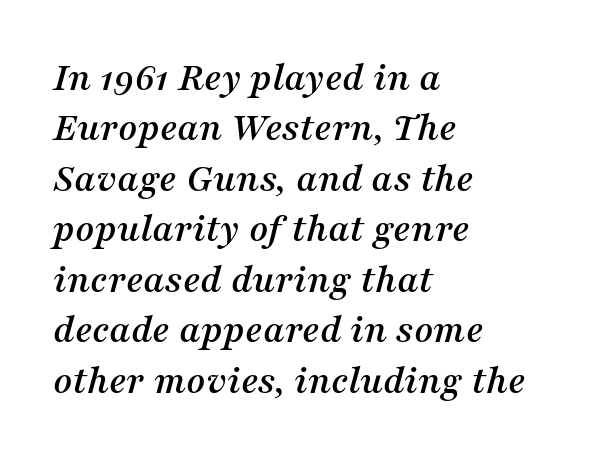
{"serif": "yes", "italic": "yes", "lean": "right", "slant_degrees": 16, "width": "normal", "stroke_contrast": "medium", "x_height": "medium", "monospaced": "no", "underline": "no", "align": "left", "line_spacing_ratio": 1.23, "letter_spacing": "normal", "letter_spacing_em": 0.0, "glyph_px": 41}
